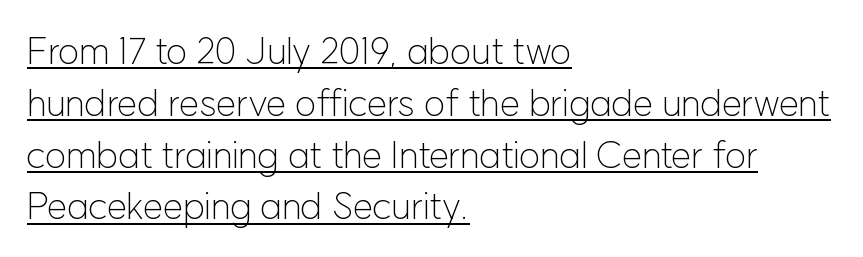
Q: Is the text bold? A: No.
Q: Is the text italic (slanted)? A: No, it is upright.
Q: Is the typeface a serif or a sans-serif typeface? A: Sans-serif.
Q: Is the text underlined? A: Yes.
Q: How is the paragraph aligned? A: Left-aligned.
Q: Is the spacing between letters normal or unusually wide? A: Normal.
Q: Is the spacing between lines tight, normal or loose? A: Normal.
Q: Width (condensed, normal, or wide)? A: Normal.
Q: Stroke contrast? A: Low.
Q: x-height? A: Medium.
Q: Monospaced? A: No.
